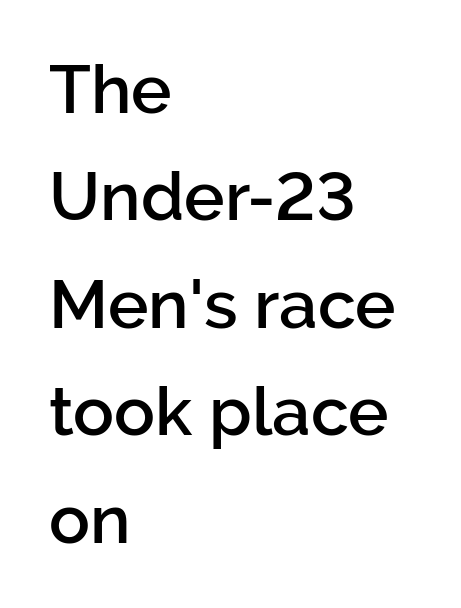
This sample uses an upright cut, with every glyph sitting square on the baseline. The font family rendered here belongs to the sans-serif group. The line-height multiplier appears to be the usual default. Varying glyph widths throughout — classic text-font behaviour. Inter-character spacing is left at the font's built-in metrics.
